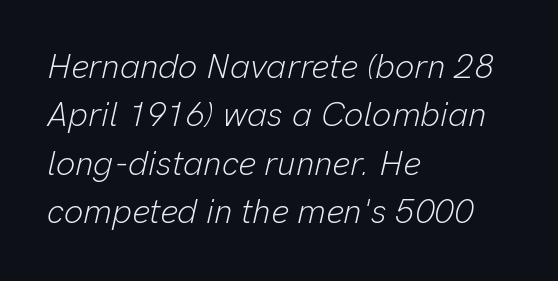
Q: Is the text bold? A: No.
Q: Is the text italic (slanted)? A: Yes, it leans right by about 13 degrees.
Q: Is the text underlined? A: No.
Q: How is the paragraph aligned? A: Left-aligned.
Q: Is the spacing between letters normal or unusually wide? A: Normal.
Q: Is the spacing between lines tight, normal or loose? A: Normal.
Q: Width (condensed, normal, or wide)? A: Normal.
Q: Stroke contrast? A: Low.
Q: x-height? A: Medium.
Q: Monospaced? A: No.
